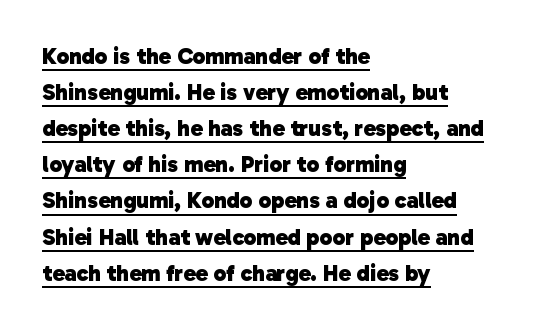
The image shows 23 px bold type; set left-aligned, normal line spacing (1.57x), normal letter spacing, underlined.
